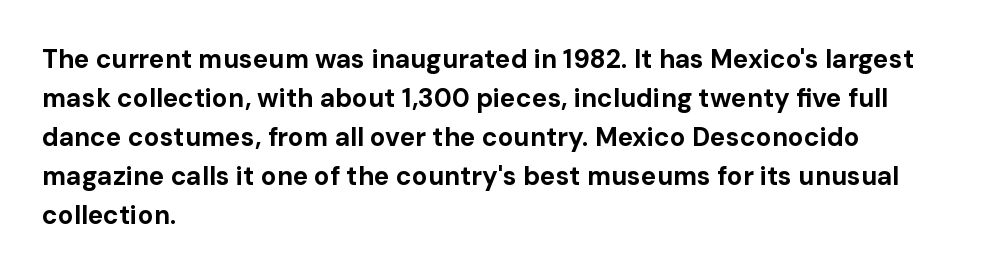
The image shows 26 px bold type, upright; set left-aligned, normal line spacing (1.5x), normal letter spacing, not underlined.
